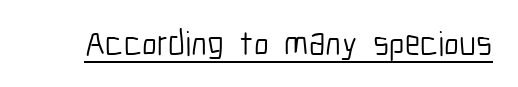
{"serif": "no", "italic": "no", "bold": "no", "weight": "light", "width": "condensed", "stroke_contrast": "low", "x_height": "medium", "monospaced": "no", "underline": "yes", "letter_spacing": "normal", "letter_spacing_em": 0.0, "glyph_px": 35}
